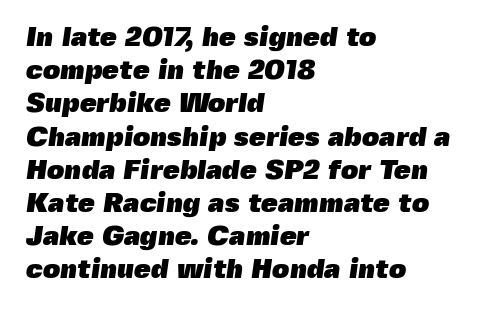
The image shows 27 px bold type; set left-aligned, line spacing 1.23x, normal letter spacing, not underlined.
